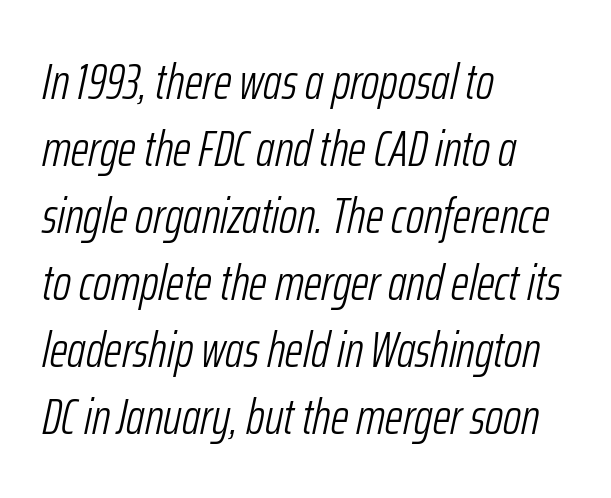
Q: Is the text bold? A: No.
Q: Is the text italic (slanted)? A: Yes, it leans right by about 12 degrees.
Q: Is the text underlined? A: No.
Q: How is the paragraph aligned? A: Left-aligned.
Q: Is the spacing between letters normal or unusually wide? A: Normal.
Q: Is the spacing between lines tight, normal or loose? A: Normal.
Q: Width (condensed, normal, or wide)? A: Condensed.
Q: Stroke contrast? A: Low.
Q: x-height? A: Medium.
Q: Monospaced? A: No.
